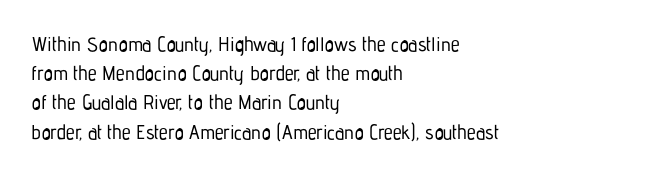
A bare baseline throughout the passage. Tracking value appears to be zero — textbook default spacing. The lettering holds an erect, upright posture throughout. The lines in this sample share a left origin and differ only in where they stop.
